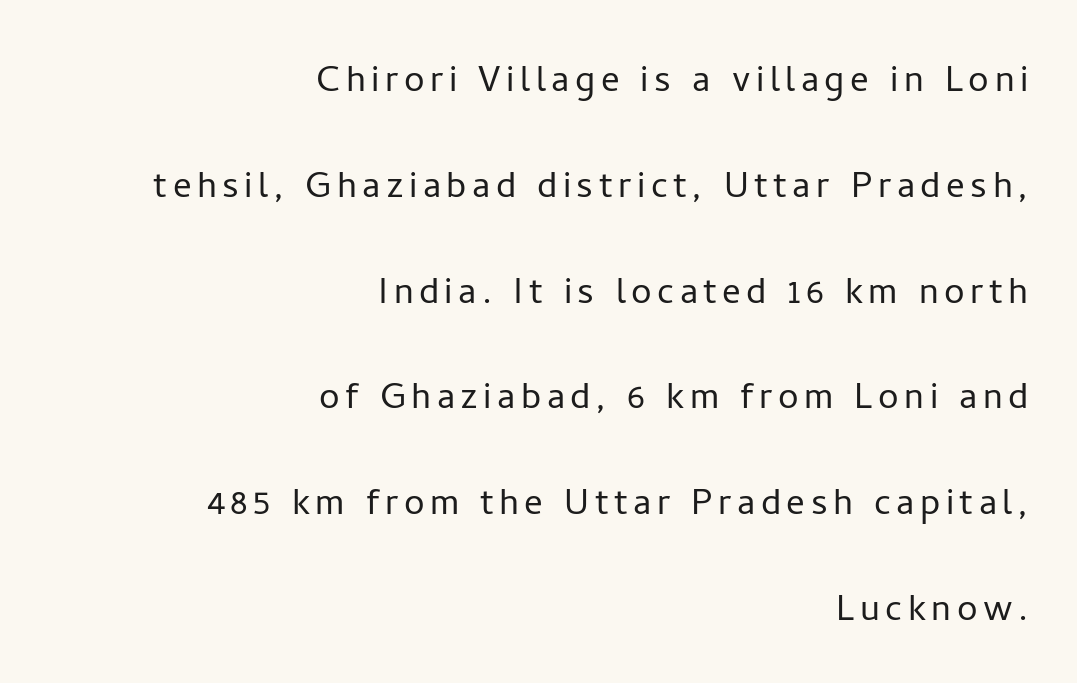
Q: Is the text bold? A: No.
Q: Is the text italic (slanted)? A: No, it is upright.
Q: Is the typeface a serif or a sans-serif typeface? A: Sans-serif.
Q: Is the text underlined? A: No.
Q: How is the paragraph aligned? A: Right-aligned.
Q: Is the spacing between lines tight, normal or loose? A: Loose.
Q: Width (condensed, normal, or wide)? A: Normal.
Q: Stroke contrast? A: Low.
Q: x-height? A: Medium.
Q: Monospaced? A: No.
